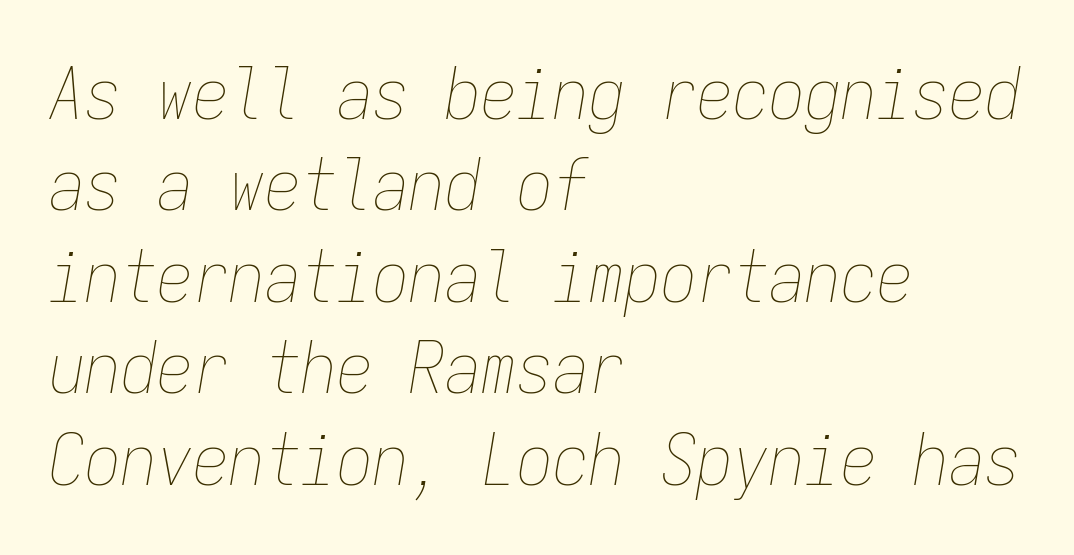
The image shows 72 px thin, condensed type, italic (leaning right), monospaced; set left-aligned, normal line spacing (1.27x), normal letter spacing, not underlined; low stroke contrast and a medium x-height.
